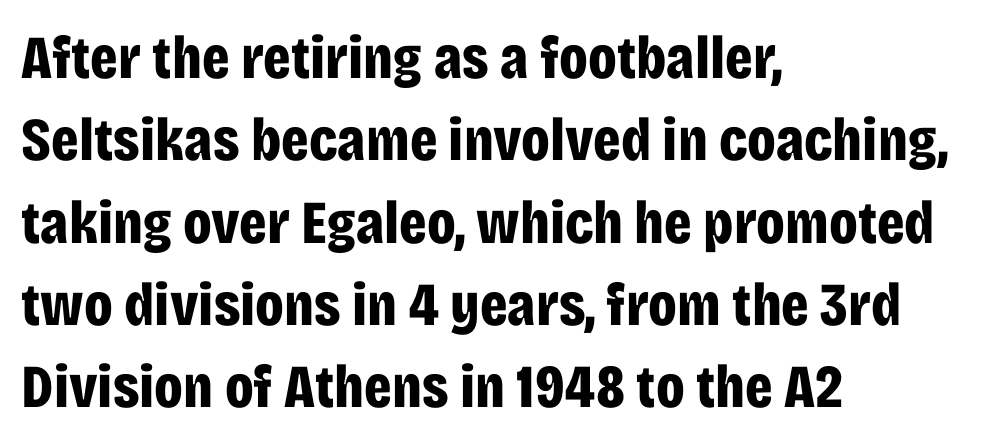
Q: Is the text bold? A: Yes.
Q: Is the text italic (slanted)? A: No, it is upright.
Q: Is the typeface a serif or a sans-serif typeface? A: Sans-serif.
Q: Is the text underlined? A: No.
Q: How is the paragraph aligned? A: Left-aligned.
Q: Is the spacing between letters normal or unusually wide? A: Normal.
Q: Is the spacing between lines tight, normal or loose? A: Normal.
Q: Width (condensed, normal, or wide)? A: Condensed.
Q: Stroke contrast? A: Low.
Q: x-height? A: Large.
Q: Monospaced? A: No.
